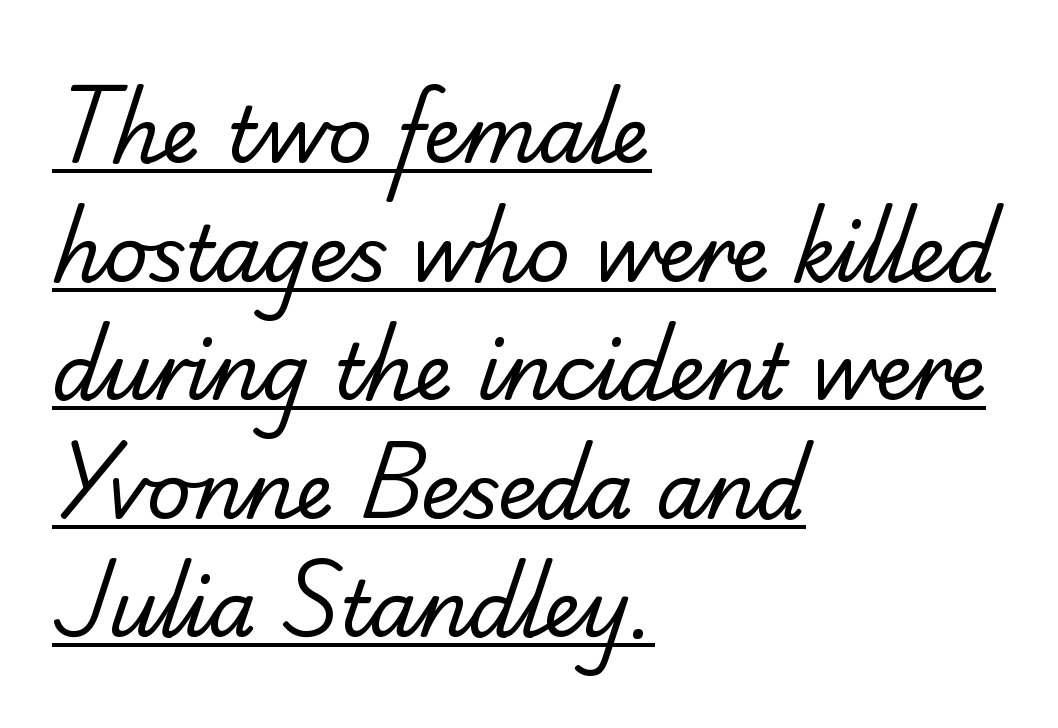
Whoever set this chose a conventional vertical rhythm. You could not count columns in this text — the font is proportionally spaced. You can tell from the footed stems that serif type was used. A student would call this left alignment; a typographer would say flush left, rag right. Summary of weight: not heavy and not bold. The face used here is rendered with its standard letterfit.
